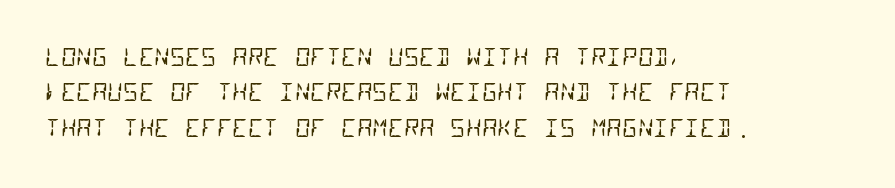
The image shows 24 px text type; set left-aligned, normal line spacing (1.47x), normal letter spacing, not underlined.
